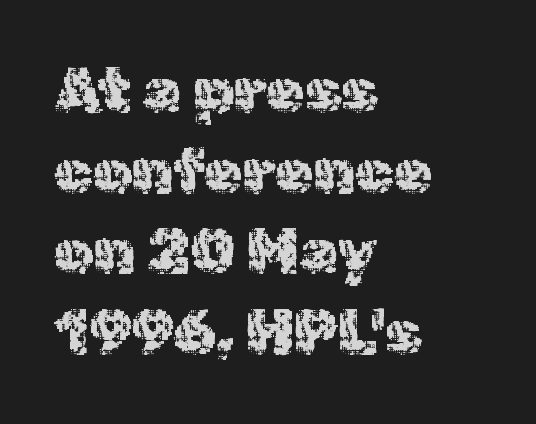
Q: Is the text italic (slanted)? A: No, it is upright.
Q: Is the typeface a serif or a sans-serif typeface? A: Sans-serif.
Q: Is the text underlined? A: No.
Q: How is the paragraph aligned? A: Left-aligned.
Q: Is the spacing between letters normal or unusually wide? A: Normal.
Q: Is the spacing between lines tight, normal or loose? A: Normal.
Q: Width (condensed, normal, or wide)? A: Normal.
Q: x-height? A: Medium.
Q: Monospaced? A: No.
